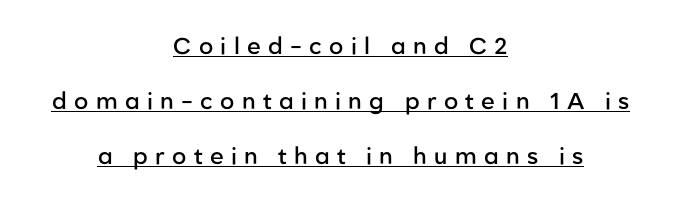
{"italic": "no", "bold": "semi", "underline": "yes", "align": "center", "line_spacing": "loose", "line_spacing_ratio": 2.39, "letter_spacing": "wide", "letter_spacing_em": 0.32, "glyph_px": 23}
